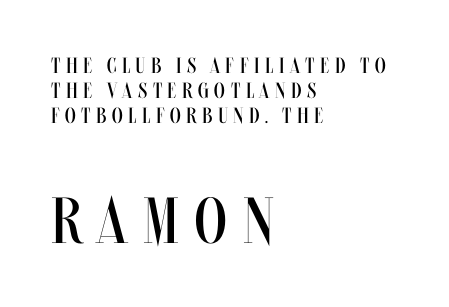
Q: Is the text bold? A: No.
Q: Is the text italic (slanted)? A: No, it is upright.
Q: Is the text underlined? A: No.
Q: How is the paragraph aligned? A: Left-aligned.
Q: Is the spacing between letters normal or unusually wide? A: Unusually wide.
Q: Is the spacing between lines tight, normal or loose? A: Tight.
Q: Which block of text is set in a larger size, the first (top) or the second (bottom)? A: The second (bottom) one.
Q: Width (condensed, normal, or wide)? A: Condensed.
Q: Stroke contrast? A: Medium.
Q: x-height? A: Large.
Q: Monospaced? A: No.
